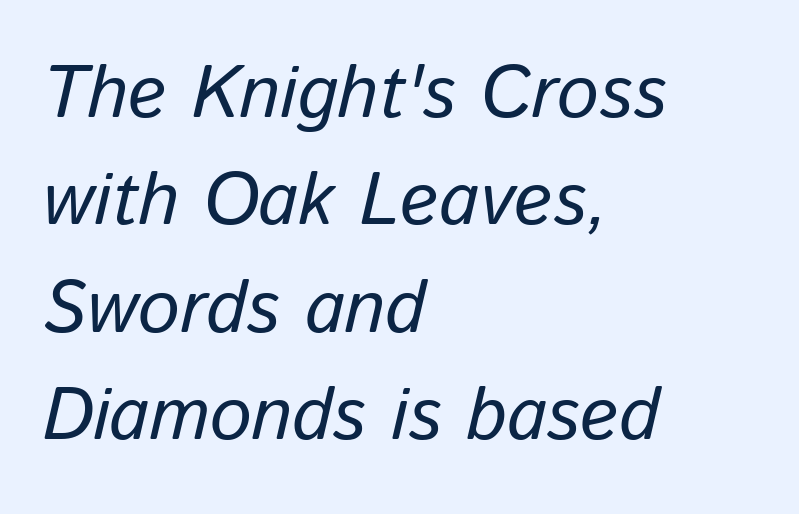
Q: Is the text italic (slanted)? A: Yes, it leans right by about 13 degrees.
Q: Is the text underlined? A: No.
Q: How is the paragraph aligned? A: Left-aligned.
Q: Is the spacing between letters normal or unusually wide? A: Normal.
Q: Is the spacing between lines tight, normal or loose? A: Normal.
Q: Width (condensed, normal, or wide)? A: Normal.
Q: Stroke contrast? A: Low.
Q: x-height? A: Medium.
Q: Monospaced? A: No.
